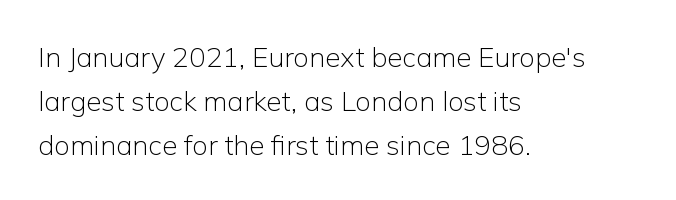
The image shows 28 px light sans-serif type, upright; set left-aligned, normal line spacing (1.57x), normal letter spacing, not underlined; low stroke contrast and a medium x-height.
